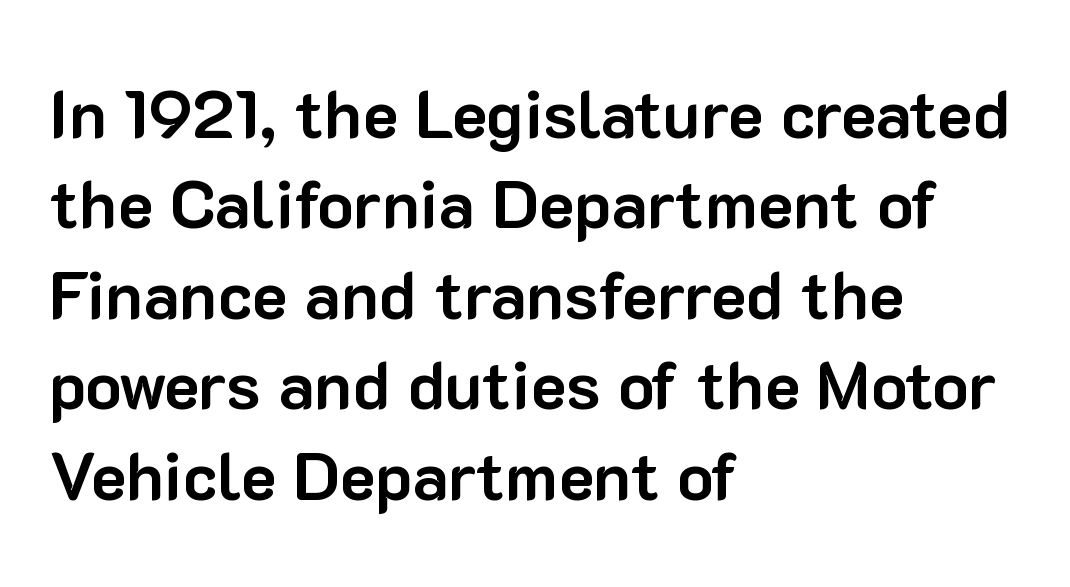
Q: Is the text bold? A: Yes.
Q: Is the text italic (slanted)? A: No, it is upright.
Q: Is the typeface a serif or a sans-serif typeface? A: Sans-serif.
Q: Is the text underlined? A: No.
Q: How is the paragraph aligned? A: Left-aligned.
Q: Is the spacing between letters normal or unusually wide? A: Normal.
Q: Is the spacing between lines tight, normal or loose? A: Normal.
Q: Width (condensed, normal, or wide)? A: Normal.
Q: Stroke contrast? A: Low.
Q: x-height? A: Medium.
Q: Monospaced? A: No.
